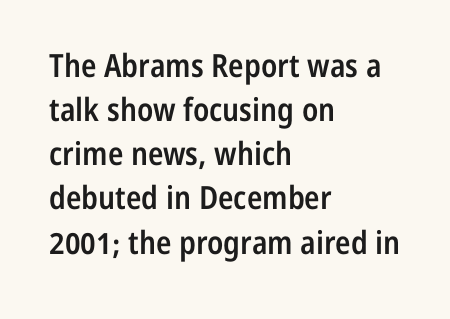
Q: Is the text bold? A: Semi-bold.
Q: Is the text italic (slanted)? A: No, it is upright.
Q: Is the typeface a serif or a sans-serif typeface? A: Sans-serif.
Q: Is the text underlined? A: No.
Q: How is the paragraph aligned? A: Left-aligned.
Q: Is the spacing between letters normal or unusually wide? A: Normal.
Q: Is the spacing between lines tight, normal or loose? A: Normal.
Q: Width (condensed, normal, or wide)? A: Condensed.
Q: Stroke contrast? A: Low.
Q: x-height? A: Medium.
Q: Monospaced? A: No.
